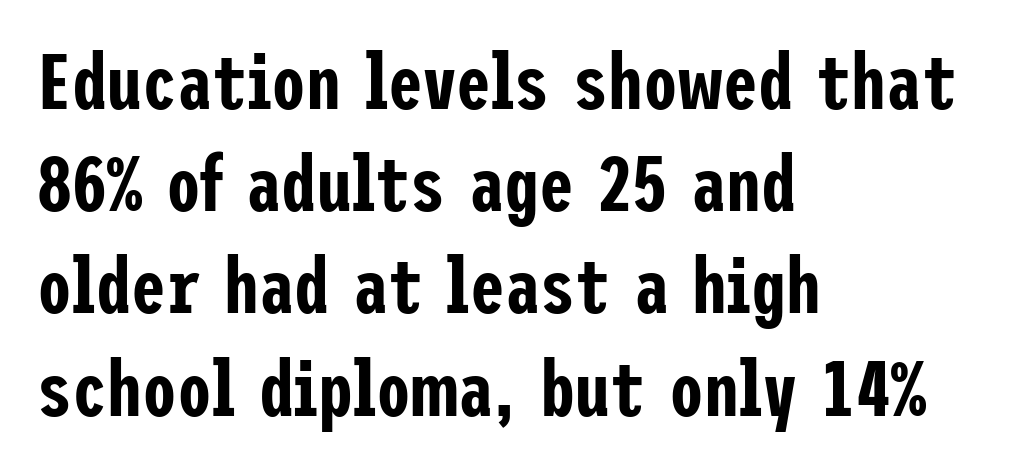
Q: Is the text italic (slanted)? A: No, it is upright.
Q: Is the typeface a serif or a sans-serif typeface? A: Sans-serif.
Q: Is the text underlined? A: No.
Q: How is the paragraph aligned? A: Left-aligned.
Q: Is the spacing between letters normal or unusually wide? A: Normal.
Q: Is the spacing between lines tight, normal or loose? A: Normal.
Q: Width (condensed, normal, or wide)? A: Condensed.
Q: Stroke contrast? A: Low.
Q: x-height? A: Medium.
